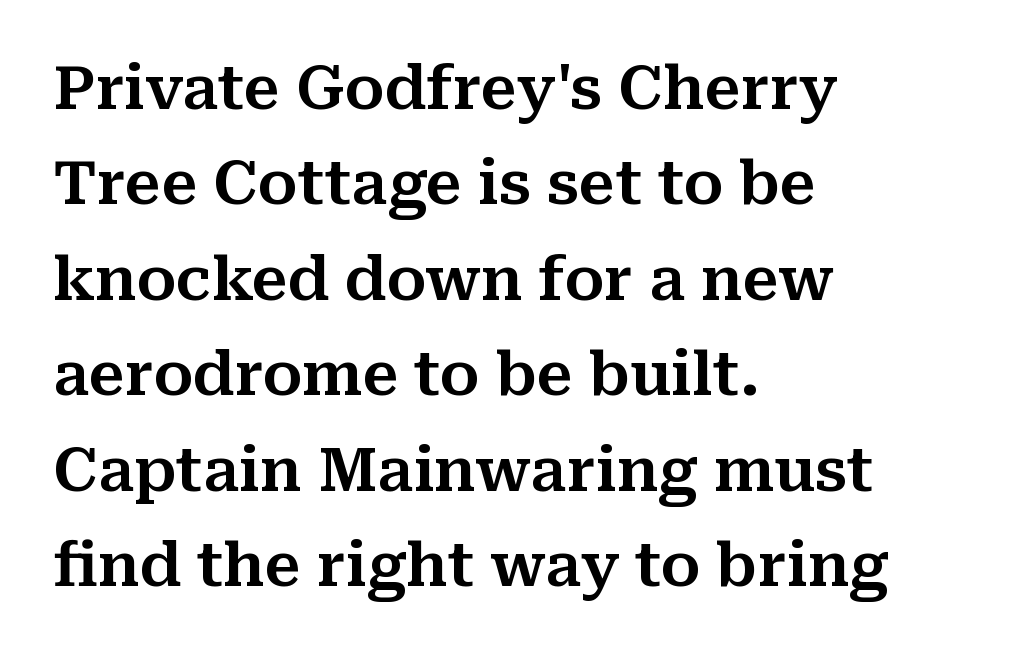
The image shows 60 px serif type, upright; set left-aligned, normal line spacing (1.59x), normal letter spacing, not underlined; medium stroke contrast and a medium x-height.
